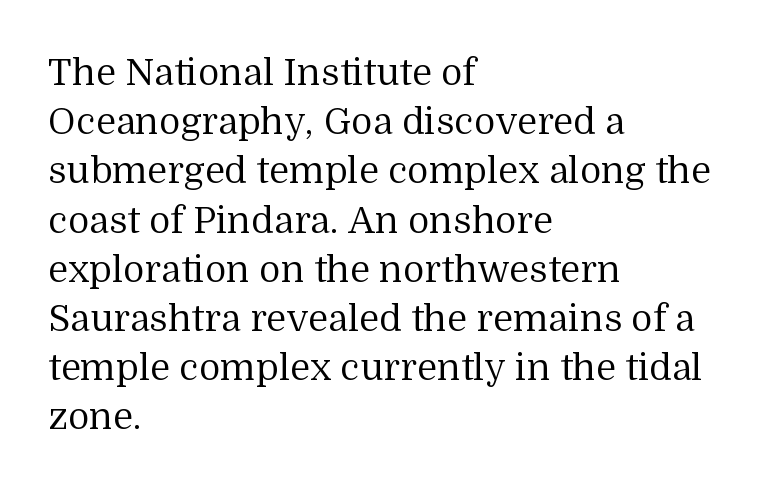
Q: Is the text bold? A: No.
Q: Is the text italic (slanted)? A: No, it is upright.
Q: Is the typeface a serif or a sans-serif typeface? A: Serif.
Q: Is the text underlined? A: No.
Q: How is the paragraph aligned? A: Left-aligned.
Q: Is the spacing between letters normal or unusually wide? A: Normal.
Q: Is the spacing between lines tight, normal or loose? A: Normal.
Q: Width (condensed, normal, or wide)? A: Normal.
Q: Stroke contrast? A: Medium.
Q: x-height? A: Medium.
Q: Monospaced? A: No.
